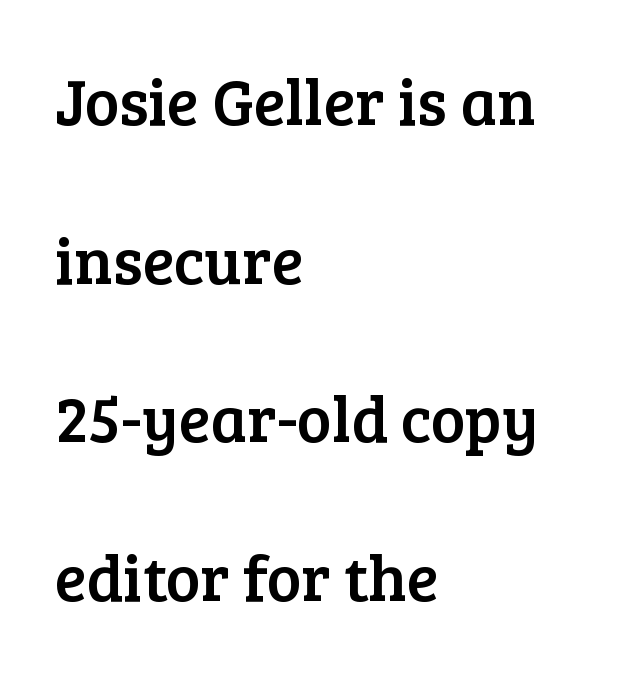
The typesetter chose a ragged-right arrangement here. Looks like regular typesetting: each glyph gets only the width it needs. Check under the words: just untouched page. Caption: standard tracking, unaltered. If you measured baseline to baseline, you'd find a long distance. In terms of posture, this sample is upright.
